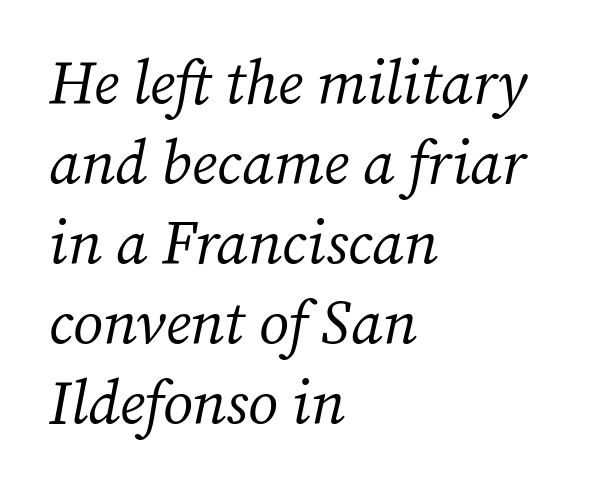
The image shows 61 px regular-weight serif type, italic (leaning right); set left-aligned, normal line spacing (1.31x), normal letter spacing, not underlined; medium stroke contrast and a medium x-height.
